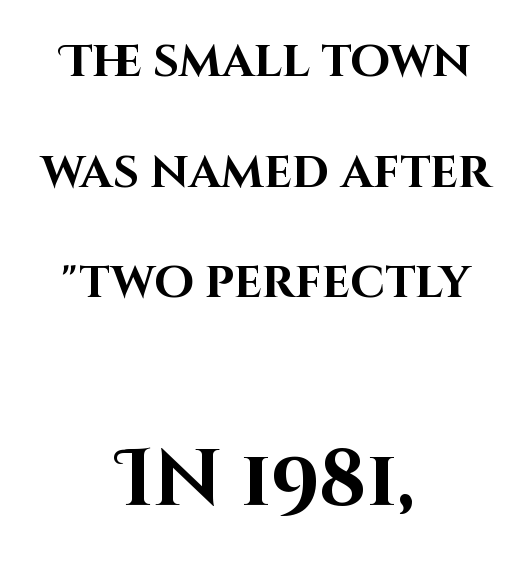
The image shows 79 px bold sans-serif type, upright; set centered, loose line spacing (2.46x), normal letter spacing, not underlined; the second (bottom) block is 1.76x larger; high stroke contrast and a large x-height.
